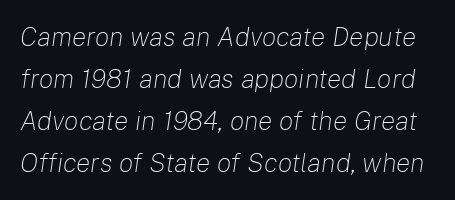
{"italic": "yes", "lean": "right", "slant_degrees": 8, "bold": "no", "underline": "no", "line_spacing": "normal", "line_spacing_ratio": 1.56, "letter_spacing": "normal", "letter_spacing_em": 0.0, "glyph_px": 27}
